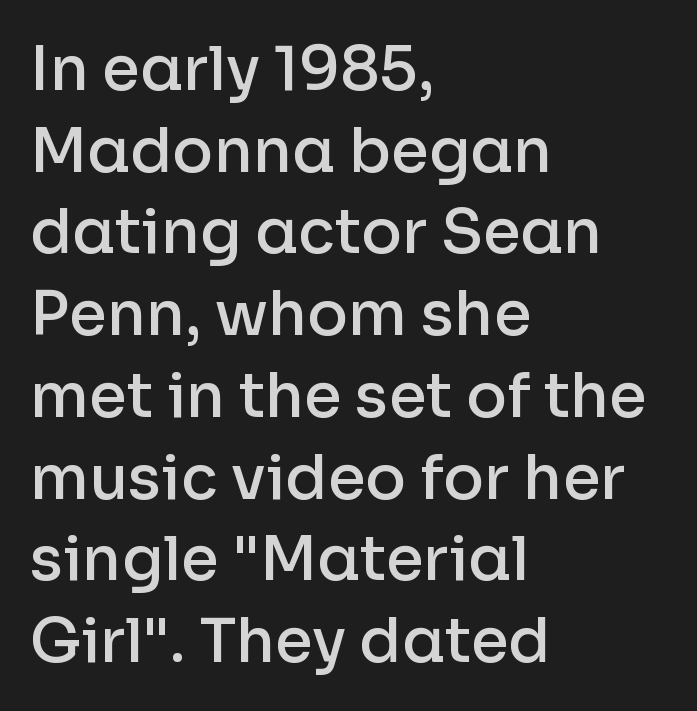
The image shows 61 px semibold sans-serif type, upright; set left-aligned, normal line spacing (1.34x), normal letter spacing, not underlined; low stroke contrast and a medium x-height.
